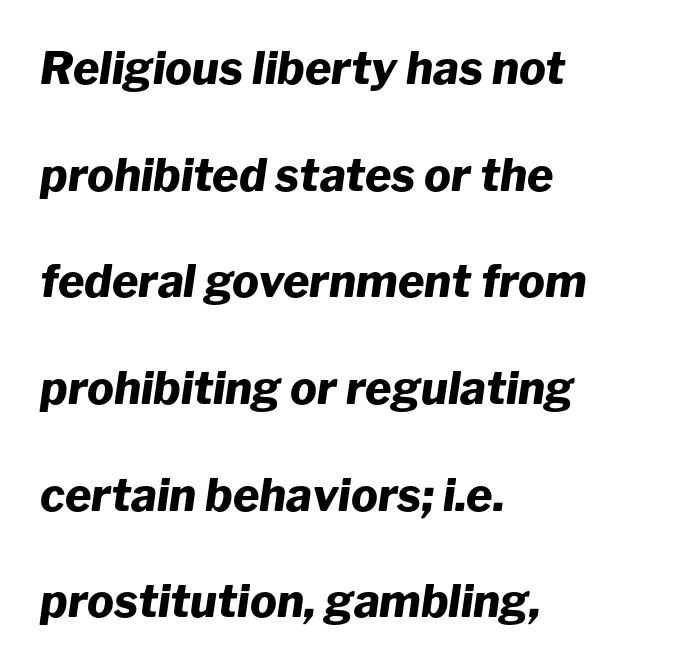
Q: Is the text bold? A: Yes.
Q: Is the text italic (slanted)? A: Yes, it leans right by about 8 degrees.
Q: Is the text underlined? A: No.
Q: How is the paragraph aligned? A: Left-aligned.
Q: Is the spacing between letters normal or unusually wide? A: Normal.
Q: Is the spacing between lines tight, normal or loose? A: Loose.
Q: Width (condensed, normal, or wide)? A: Normal.
Q: Stroke contrast? A: Low.
Q: x-height? A: Medium.
Q: Monospaced? A: No.
